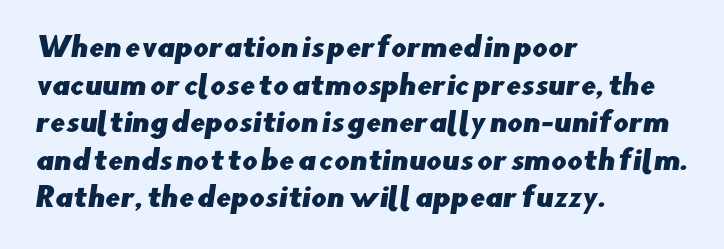
{"underline": "no", "align": "left", "line_spacing": "normal", "line_spacing_ratio": 1.39, "letter_spacing": "normal", "letter_spacing_em": 0.0, "glyph_px": 27}
